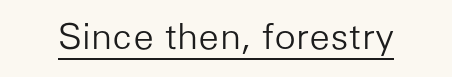
The image shows 36 px light sans-serif type, upright; set normal letter spacing, underlined; low stroke contrast and a medium x-height.
